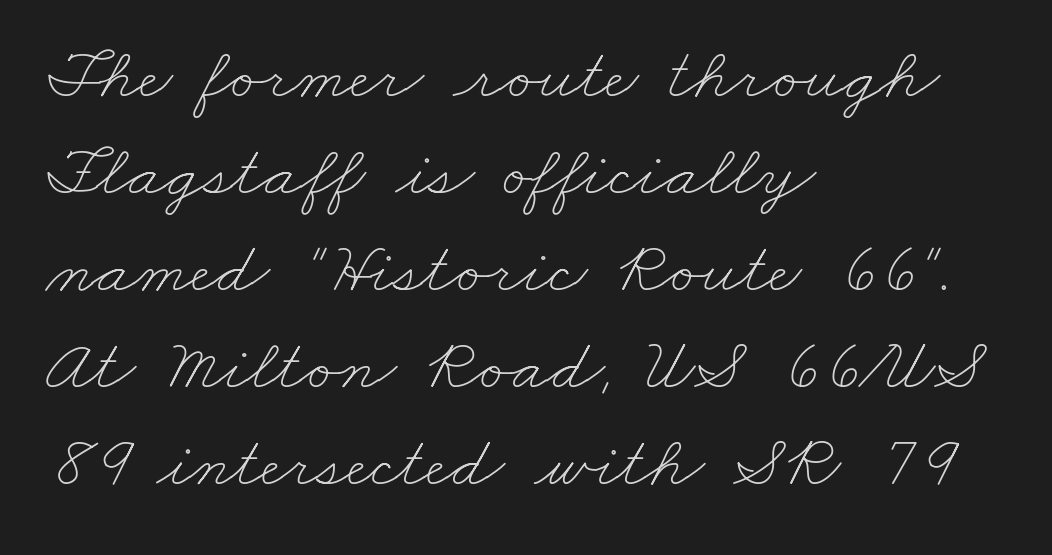
{"bold": "no", "weight": "thin", "width": "wide", "stroke_contrast": "low", "x_height": "small", "monospaced": "no", "underline": "no", "align": "left", "line_spacing": "normal", "line_spacing_ratio": 1.31, "letter_spacing": "normal", "letter_spacing_em": 0.0, "glyph_px": 74}
